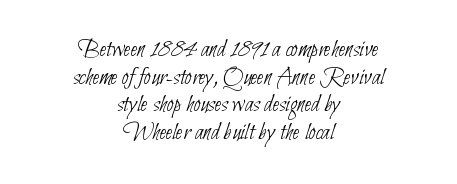
The image shows 25 px text type; set centered, tight line spacing (1.11x), normal letter spacing, not underlined.
